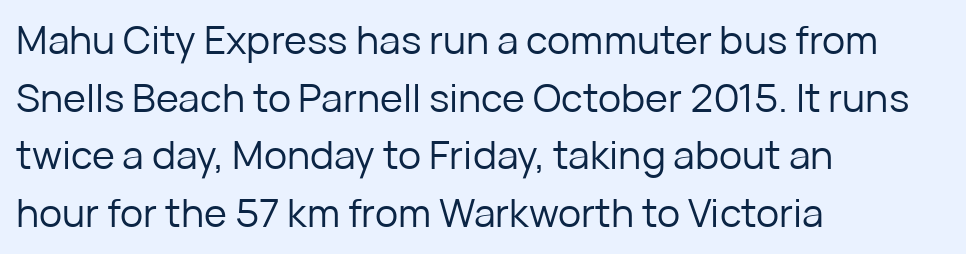
Nothing sits at the stroke ends, so this counts as sans-serif. Plain, unruled lines of type. Weight: in the light-to-regular range. The tracking reads as untouched default to a designer's eye.
